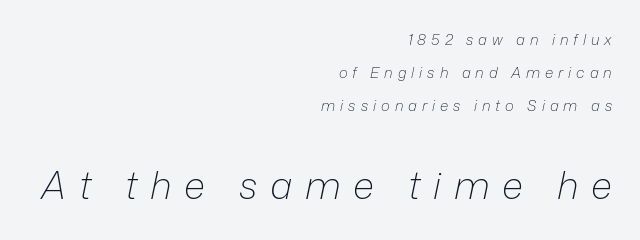
The image shows 38 px light type, italic (leaning right); set right-aligned, loose line spacing (2.19x), unusually wide letter spacing (+0.33 em), not underlined; the second (bottom) block is 2.53x larger; low stroke contrast and a medium x-height.
